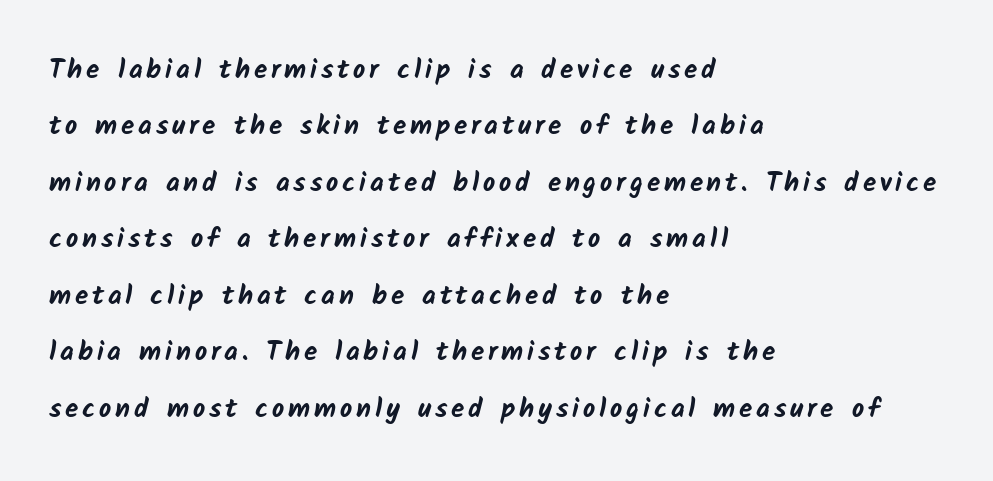
{"bold": "yes", "underline": "no", "align": "left", "line_spacing": "loose", "line_spacing_ratio": 2.09, "glyph_px": 27}
